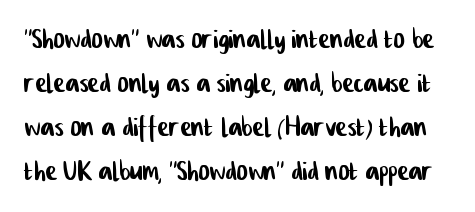
The image shows 35 px condensed sans-serif type; set normal line spacing (1.26x), normal letter spacing, not underlined; low stroke contrast and a medium x-height.
